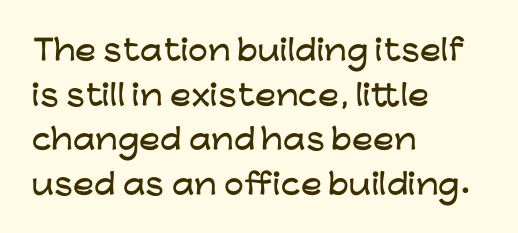
The image shows 28 px wide sans-serif type, upright; set left-aligned, normal line spacing (1.59x), normal letter spacing, not underlined; low stroke contrast and a medium x-height.
